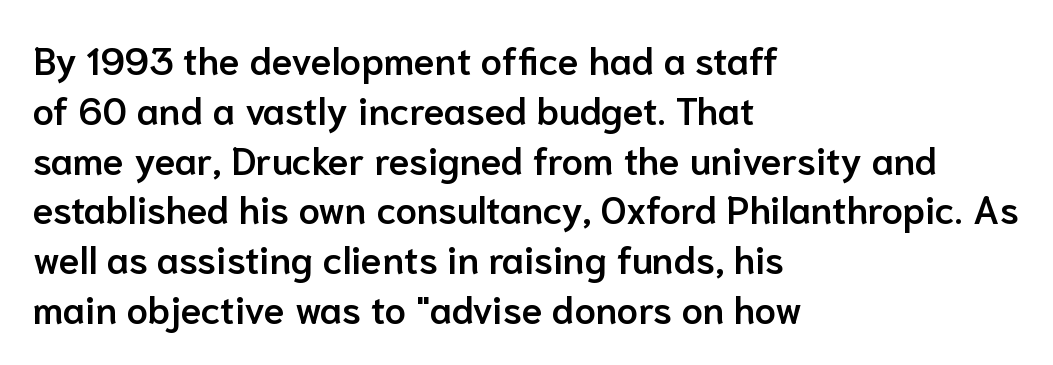
Do the letters lean? They stand straight. Moderately thickened strokes mark this as semibold type. This is sans-serif lettering, the kind often seen on screens and signage. The paragraph shown leans on its left margin. Here the designer chose a conventional face with non-uniform glyph widths. This block has exactly the height ordinary leading produces.
